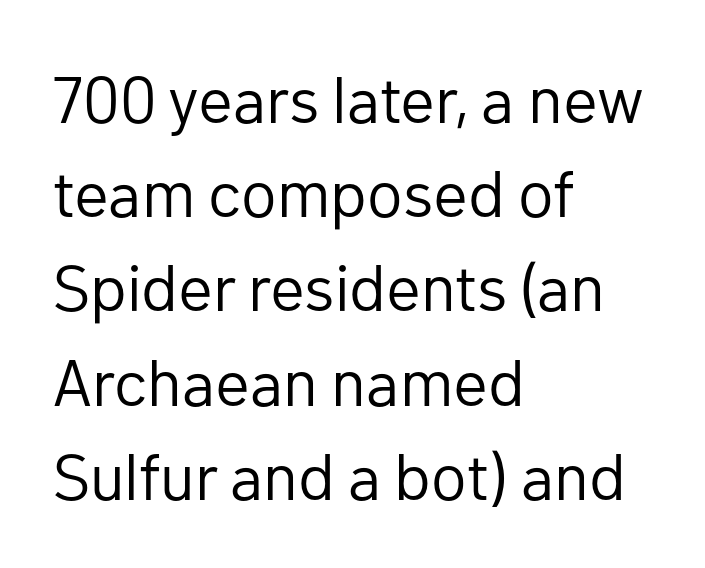
The image shows 65 px regular-weight sans-serif type, upright; set left-aligned, normal line spacing (1.45x), normal letter spacing, not underlined; low stroke contrast and a medium x-height.
